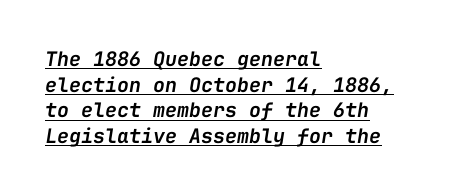
{"italic": "yes", "lean": "right", "slant_degrees": 9, "bold": "semi", "underline": "yes", "align": "left", "line_spacing": "normal", "line_spacing_ratio": 1.28, "letter_spacing": "normal", "letter_spacing_em": 0.0, "glyph_px": 20}
